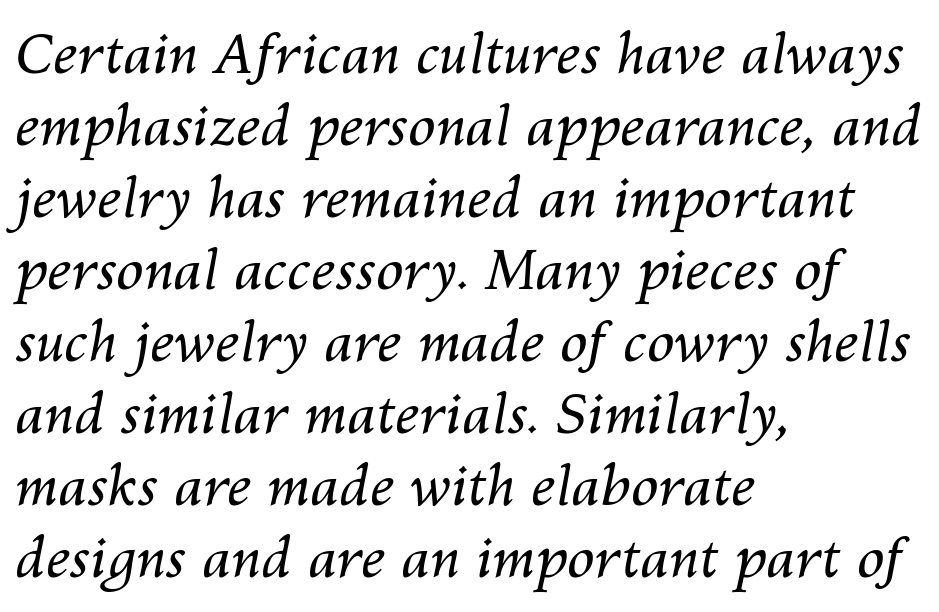
{"italic": "yes", "lean": "right", "slant_degrees": 10, "bold": "no", "weight": "regular", "width": "normal", "stroke_contrast": "medium", "x_height": "medium", "monospaced": "no", "underline": "no", "align": "left", "line_spacing": "normal", "line_spacing_ratio": 1.31, "letter_spacing": "normal", "letter_spacing_em": 0.0, "glyph_px": 55}
